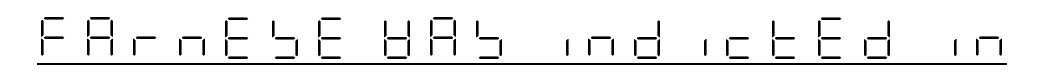
Q: Is the text bold? A: No.
Q: Is the text italic (slanted)? A: No, it is upright.
Q: Is the typeface a serif or a sans-serif typeface? A: Sans-serif.
Q: Is the text underlined? A: Yes.
Q: Is the spacing between letters normal or unusually wide? A: Unusually wide.
Q: Width (condensed, normal, or wide)? A: Condensed.
Q: Stroke contrast? A: Low.
Q: x-height? A: Large.
